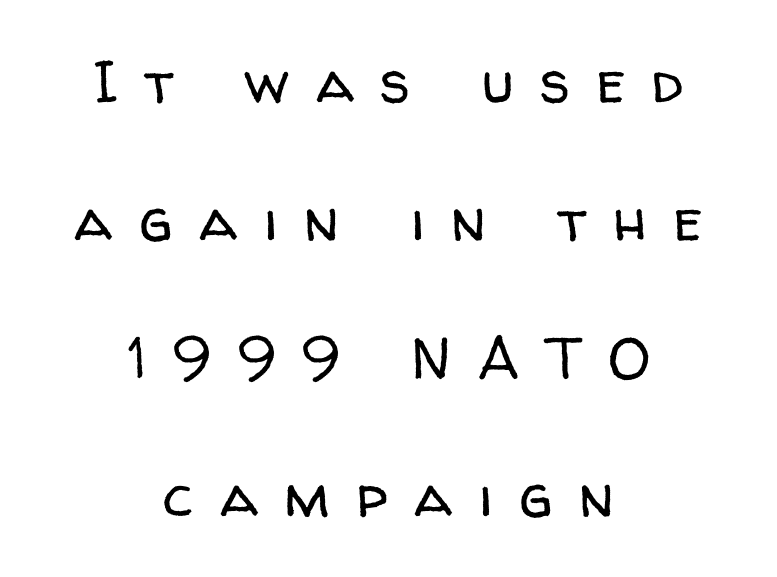
Q: Is the text bold? A: No.
Q: Is the text italic (slanted)? A: No, it is upright.
Q: Is the typeface a serif or a sans-serif typeface? A: Sans-serif.
Q: Is the text underlined? A: No.
Q: How is the paragraph aligned? A: Centered.
Q: Is the spacing between letters normal or unusually wide? A: Unusually wide.
Q: Is the spacing between lines tight, normal or loose? A: Loose.
Q: Width (condensed, normal, or wide)? A: Normal.
Q: Stroke contrast? A: Low.
Q: x-height? A: Medium.
Q: Monospaced? A: No.
